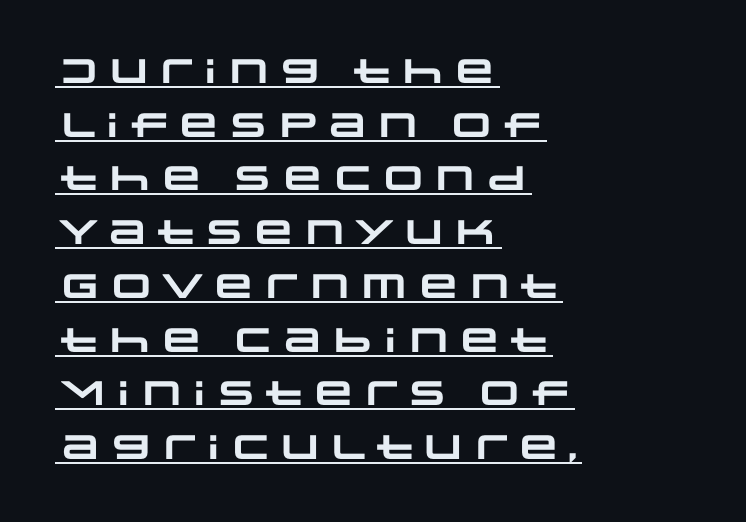
Q: Is the text bold? A: Yes.
Q: Is the typeface a serif or a sans-serif typeface? A: Sans-serif.
Q: Is the text underlined? A: Yes.
Q: How is the paragraph aligned? A: Left-aligned.
Q: Is the spacing between letters normal or unusually wide? A: Normal.
Q: Is the spacing between lines tight, normal or loose? A: Normal.
Q: Width (condensed, normal, or wide)? A: Wide.
Q: Stroke contrast? A: Low.
Q: x-height? A: Large.
Q: Monospaced? A: No.
